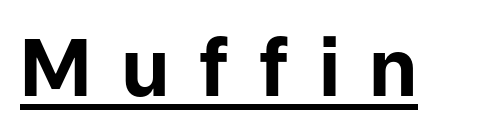
{"serif": "no", "italic": "no", "bold": "yes", "weight": "bold", "width": "normal", "stroke_contrast": "low", "x_height": "medium", "monospaced": "no", "underline": "yes", "letter_spacing": "wide", "letter_spacing_em": 0.38, "glyph_px": 78}
